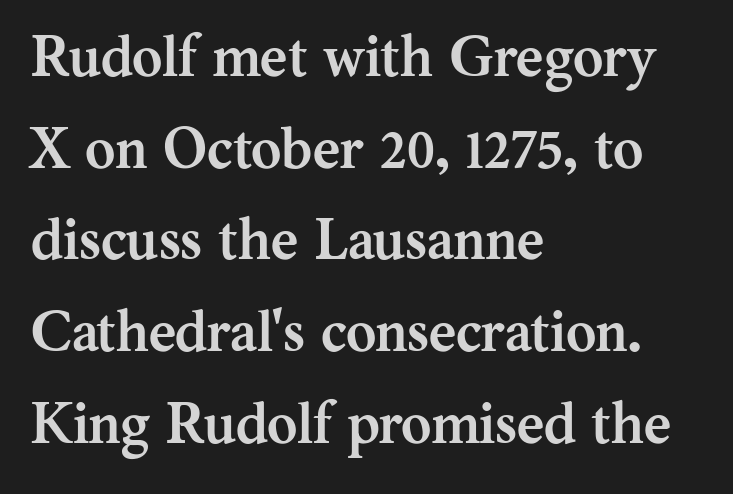
This sample is left-justified, so line endings fall wherever the words run out. Does the type have serifs? Yes, each stem ends in a small foot. Here the glyphs are tracked normally, forming tight word shapes. The letters advance in unequal steps, a hallmark of proportional type. Compared with an ordinary text face, these strokes are far heavier — a full bold. Anything drawn beneath the words? Only blank space.
